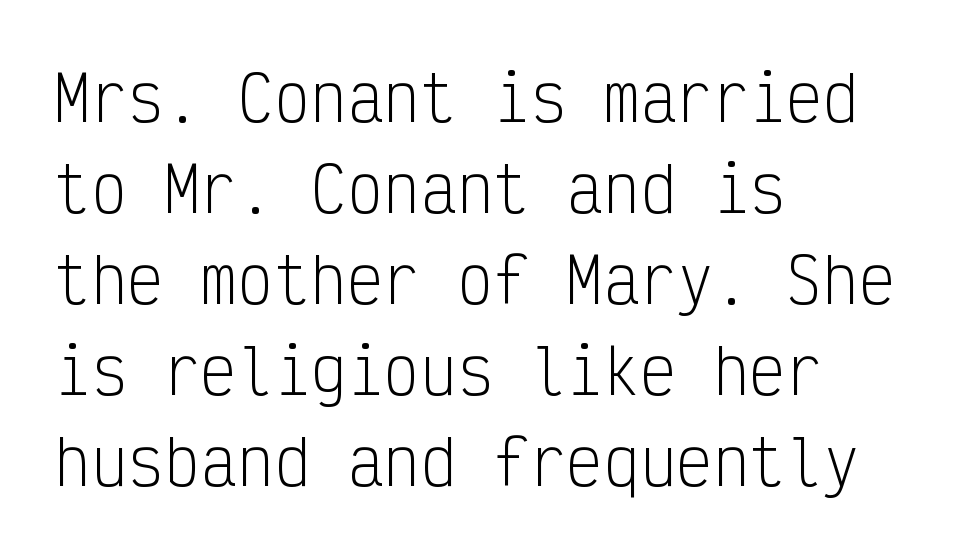
The image shows 61 px light, condensed sans-serif type, upright, monospaced; set left-aligned, normal line spacing (1.49x), normal letter spacing, not underlined; low stroke contrast and a medium x-height.
